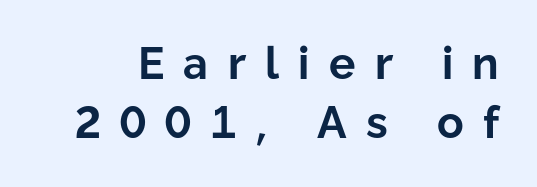
The image shows 44 px bold sans-serif type, upright; set normal line spacing (1.35x), unusually wide letter spacing (+0.44 em), not underlined; low stroke contrast and a medium x-height.
